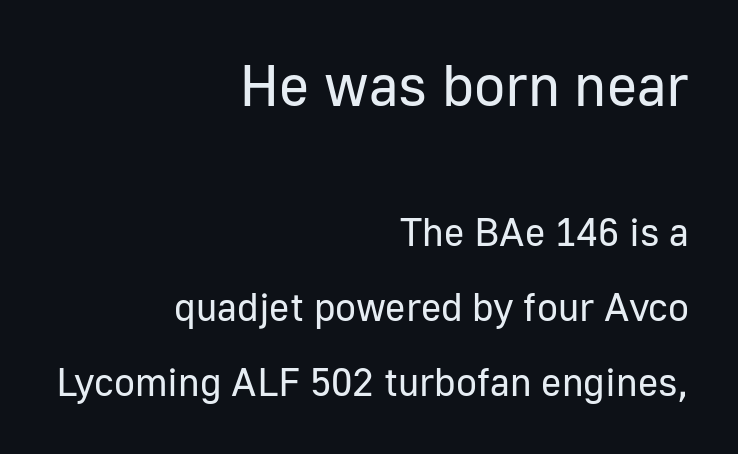
The image shows 58 px regular-weight sans-serif type, upright; set right-aligned, loose line spacing (1.92x), normal letter spacing, not underlined; the first (top) block is 1.49x larger; low stroke contrast and a medium x-height.
